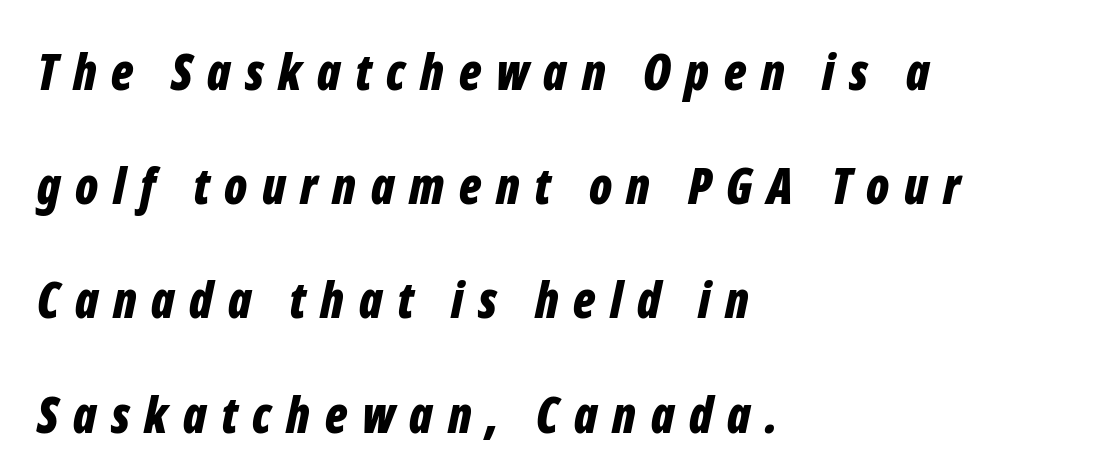
Plain, unruled lines of type. The passage shown is typed in a proportional face where columns would drift. Strokes here are thick enough to call this a true bold. The designer dialed line spacing up above the default. This sample is left-justified, so line endings fall wherever the words run out.
